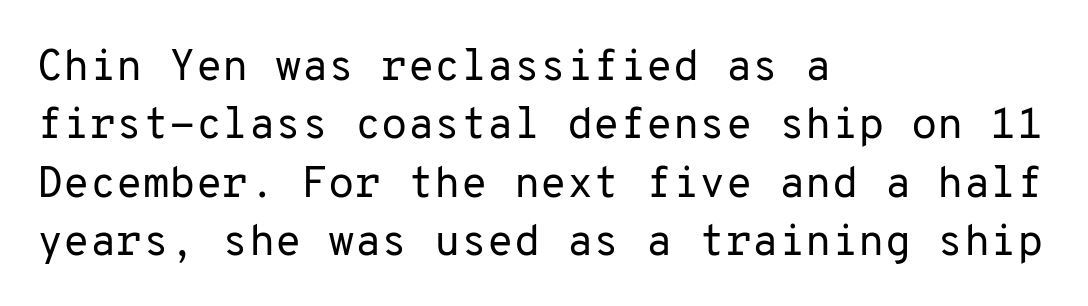
The image shows 43 px regular-weight sans-serif type, upright, monospaced; set left-aligned, normal line spacing (1.36x), normal letter spacing, not underlined; low stroke contrast and a medium x-height.
